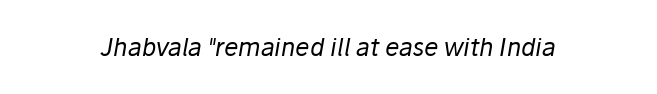
{"italic": "yes", "lean": "right", "slant_degrees": 10, "bold": "no", "underline": "no", "letter_spacing": "normal", "letter_spacing_em": 0.0, "glyph_px": 24}
